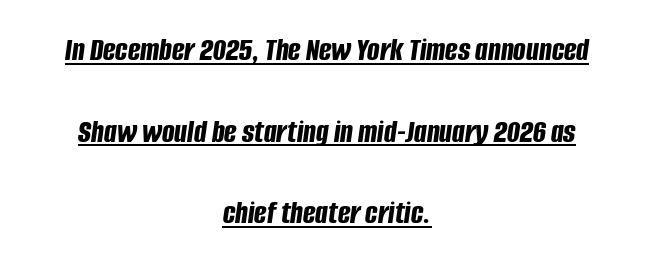
Q: Is the text bold? A: Yes.
Q: Is the text italic (slanted)? A: Yes, it leans right by about 8 degrees.
Q: Is the text underlined? A: Yes.
Q: How is the paragraph aligned? A: Centered.
Q: Is the spacing between letters normal or unusually wide? A: Normal.
Q: Is the spacing between lines tight, normal or loose? A: Loose.
Q: Width (condensed, normal, or wide)? A: Condensed.
Q: Stroke contrast? A: Low.
Q: x-height? A: Large.
Q: Monospaced? A: No.
